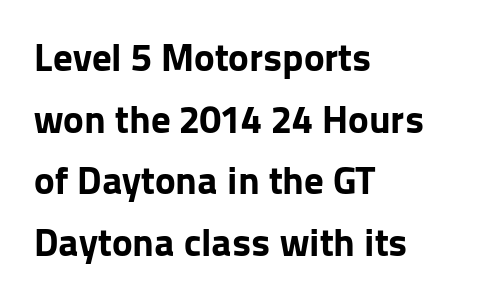
{"serif": "no", "italic": "no", "bold": "yes", "weight": "bold", "width": "normal", "stroke_contrast": "low", "x_height": "medium", "monospaced": "no", "underline": "no", "align": "left", "line_spacing": "normal", "line_spacing_ratio": 1.58, "letter_spacing": "normal", "letter_spacing_em": 0.0, "glyph_px": 39}
